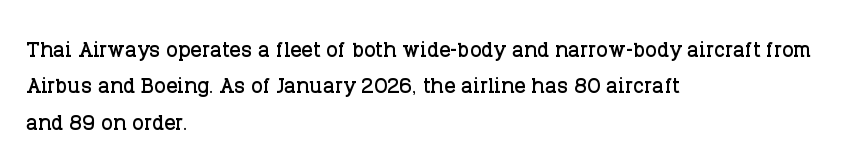
Q: Is the text italic (slanted)? A: No, it is upright.
Q: Is the typeface a serif or a sans-serif typeface? A: Serif.
Q: Is the text underlined? A: No.
Q: How is the paragraph aligned? A: Left-aligned.
Q: Is the spacing between letters normal or unusually wide? A: Normal.
Q: Is the spacing between lines tight, normal or loose? A: Normal.
Q: Width (condensed, normal, or wide)? A: Normal.
Q: Stroke contrast? A: Low.
Q: x-height? A: Large.
Q: Monospaced? A: No.
